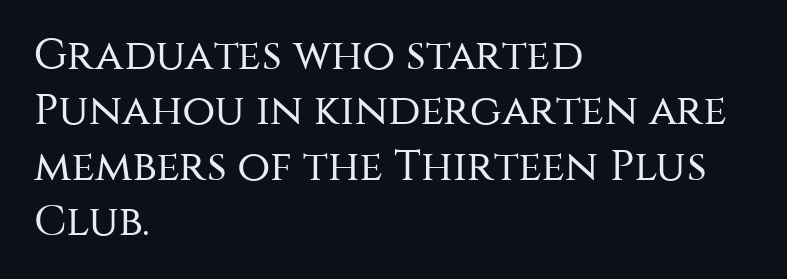
The image shows 43 px regular-weight sans-serif type, upright; set left-aligned, normal line spacing (1.29x), normal letter spacing, not underlined; medium stroke contrast and a large x-height.
